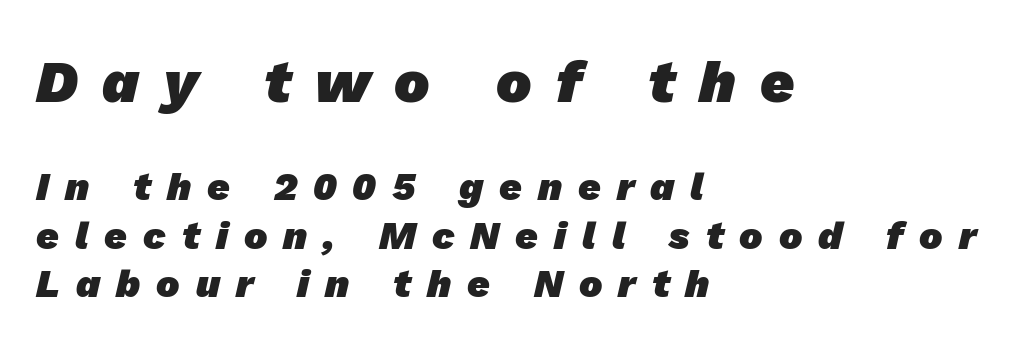
{"serif": "no", "bold": "yes", "weight": "heavy", "width": "normal", "stroke_contrast": "low", "x_height": "medium", "monospaced": "no", "underline": "no", "align": "left", "line_spacing_ratio": 1.24, "letter_spacing": "wide", "letter_spacing_em": 0.41, "larger_block": "first", "size_ratio": 1.51, "glyph_px": 59}
